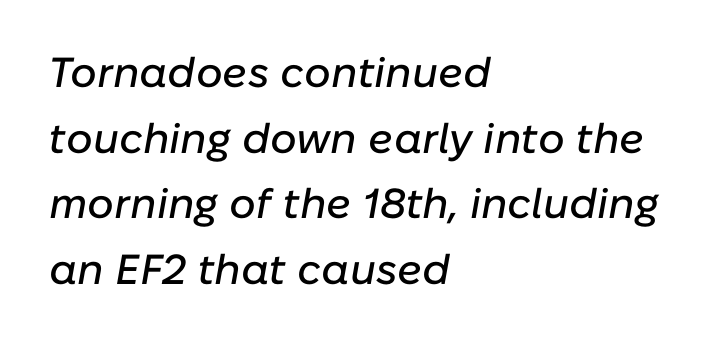
Notice how the passage keeps a crisp vertical edge on the left only. Each word holds together tightly as a unit, with standard inter-letter gaps. These lines are rendered in a variable-pitch font. The typography opts for an oblique posture over an upright one. The block of text has a typical density, with ordinary space between rows. The strip under each line holds only bare page.
